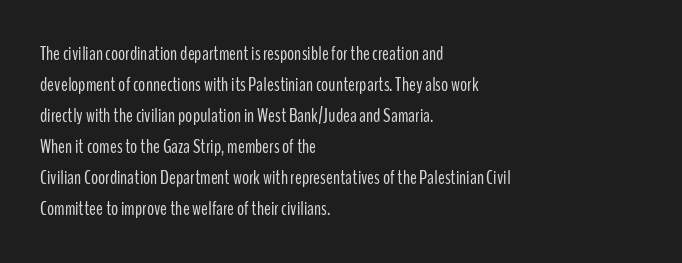
The face looks like a standard text weight, possibly lighter. The type is set solid horizontally, with unmodified tracking. The lettering stays uniformly vertical, giving the passage a roman look. Leading: standard. Casual observation: everything's shoved over to the left.
